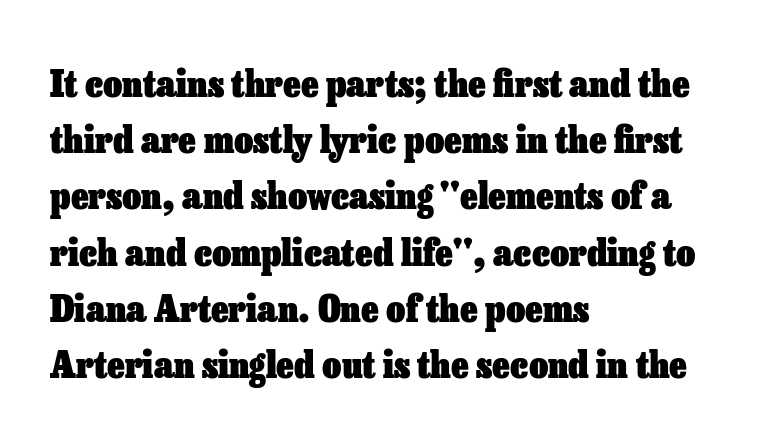
The image shows 37 px heavy type, upright; set left-aligned, normal line spacing (1.52x), normal letter spacing, not underlined; low stroke contrast and a medium x-height.
